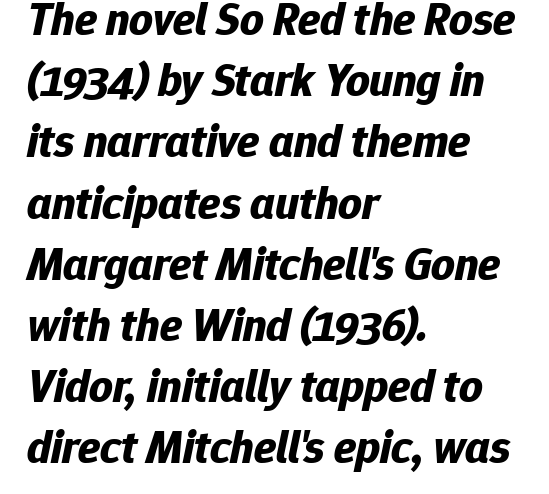
Only glyphs here, with clear space below each row. Where is the straight margin? On the left. Quick note: italic. The passage shown is typed in a proportional face where columns would drift. The passage shown has conventional tracking throughout.
